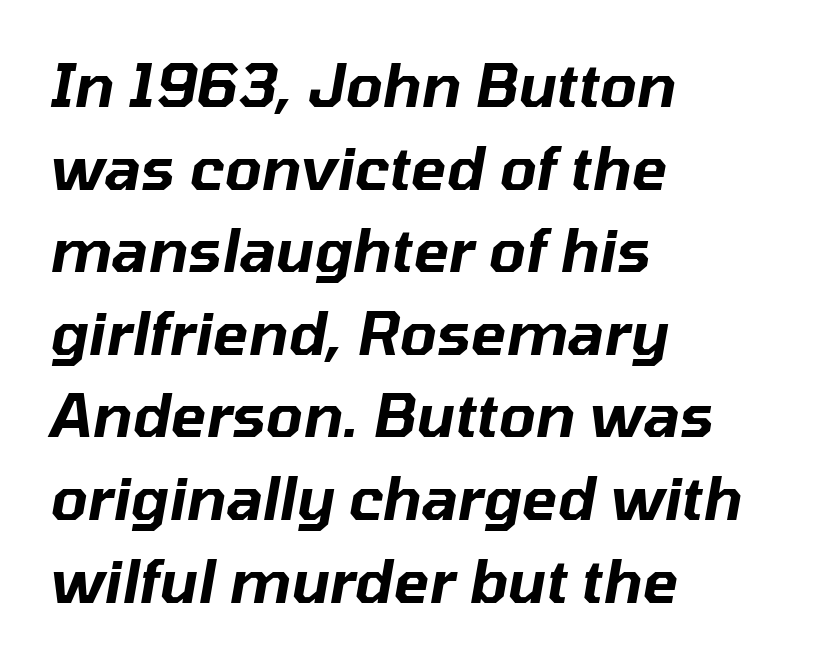
{"italic": "yes", "lean": "right", "slant_degrees": 10, "width": "normal", "stroke_contrast": "low", "x_height": "medium", "monospaced": "no", "underline": "no", "align": "left", "line_spacing": "normal", "line_spacing_ratio": 1.4, "letter_spacing": "normal", "letter_spacing_em": 0.0, "glyph_px": 59}
